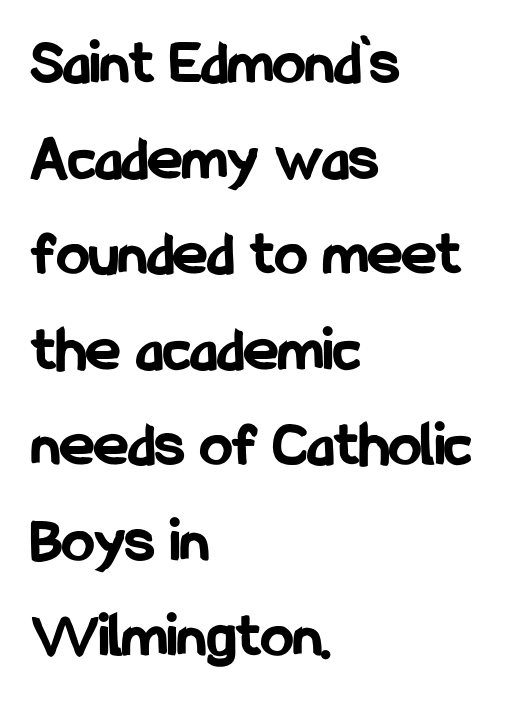
{"serif": "no", "italic": "no", "bold": "yes", "weight": "bold", "width": "condensed", "stroke_contrast": "low", "x_height": "medium", "monospaced": "no", "underline": "no", "align": "left", "line_spacing": "normal", "line_spacing_ratio": 1.47, "letter_spacing": "normal", "letter_spacing_em": 0.0, "glyph_px": 65}
